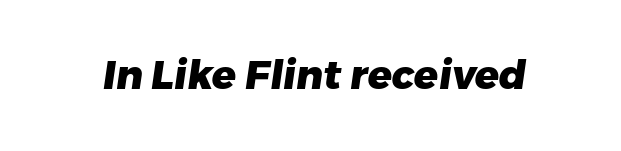
Q: Is the text bold? A: Yes.
Q: Is the typeface a serif or a sans-serif typeface? A: Sans-serif.
Q: Is the text underlined? A: No.
Q: Is the spacing between letters normal or unusually wide? A: Normal.
Q: Width (condensed, normal, or wide)? A: Normal.
Q: Stroke contrast? A: Low.
Q: x-height? A: Medium.
Q: Monospaced? A: No.
